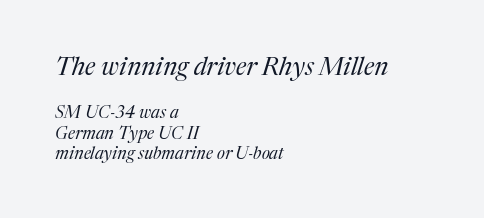
Q: Is the text bold? A: No.
Q: Is the text italic (slanted)? A: Yes, it leans right by about 17 degrees.
Q: Is the text underlined? A: No.
Q: How is the paragraph aligned? A: Left-aligned.
Q: Is the spacing between letters normal or unusually wide? A: Normal.
Q: Which block of text is set in a larger size, the first (top) or the second (bottom)? A: The first (top) one.
